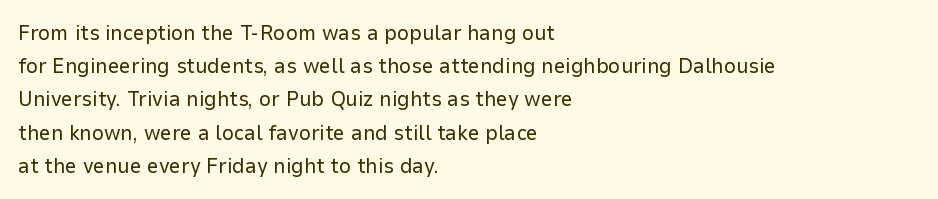
Q: Is the text bold? A: No.
Q: Is the text italic (slanted)? A: No, it is upright.
Q: Is the text underlined? A: No.
Q: How is the paragraph aligned? A: Left-aligned.
Q: Is the spacing between letters normal or unusually wide? A: Normal.
Q: Is the spacing between lines tight, normal or loose? A: Normal.
